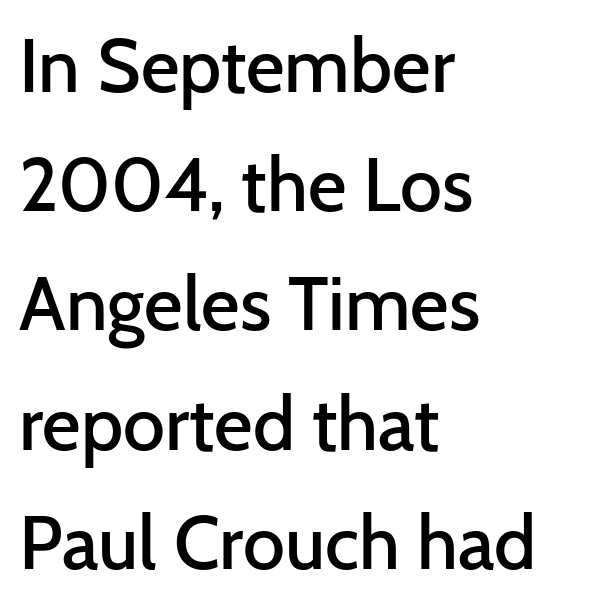
No italicization has been applied; the sample stays upright. The face used here is a sans, in the tradition of grotesques and geometrics. Its strokes are somewhat broadened, the hallmark of semibold type. The rendering uses a moderate line-height, typical for paragraphs.
